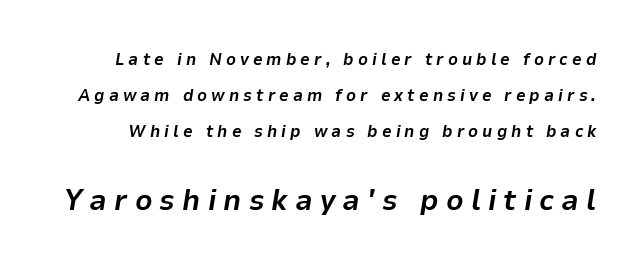
The image shows 30 px bold type, italic (leaning right); set loose line spacing (2.12x), unusually wide letter spacing (+0.24 em), not underlined; the second (bottom) block is 1.76x larger; low stroke contrast and a medium x-height.
